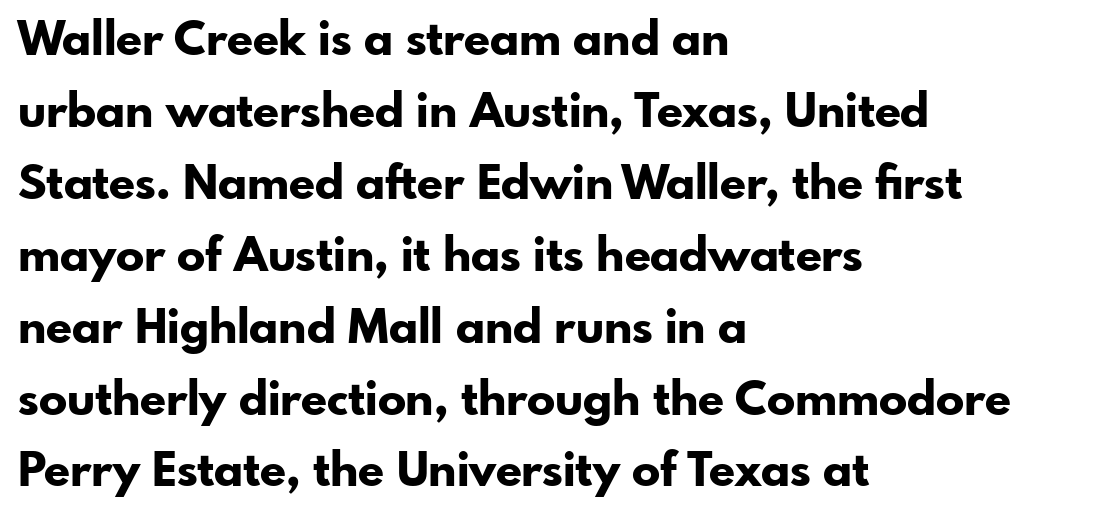
Q: Is the text bold? A: Yes.
Q: Is the text italic (slanted)? A: No, it is upright.
Q: Is the typeface a serif or a sans-serif typeface? A: Sans-serif.
Q: Is the text underlined? A: No.
Q: How is the paragraph aligned? A: Left-aligned.
Q: Is the spacing between letters normal or unusually wide? A: Normal.
Q: Is the spacing between lines tight, normal or loose? A: Normal.
Q: Width (condensed, normal, or wide)? A: Normal.
Q: Stroke contrast? A: Low.
Q: x-height? A: Small.
Q: Monospaced? A: No.
